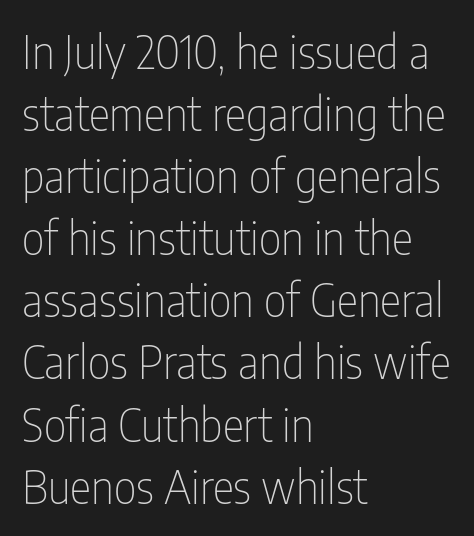
Students, note that the glyphs here touch the page at normal intervals. Each letter keeps its own natural width here, so spacing adapts to shape. Successive baselines arrive at the customary interval. This sample is left-justified, so line endings fall wherever the words run out.
